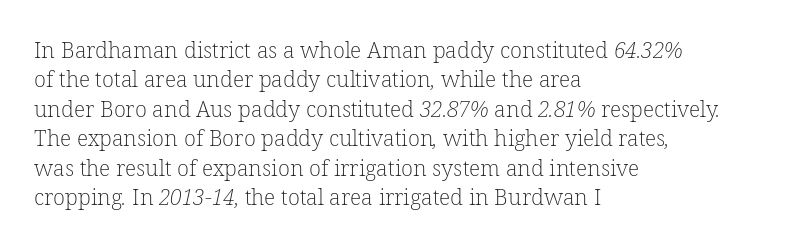
The image shows 22 px text type; set left-aligned, normal line spacing (1.34x), normal letter spacing, not underlined.
